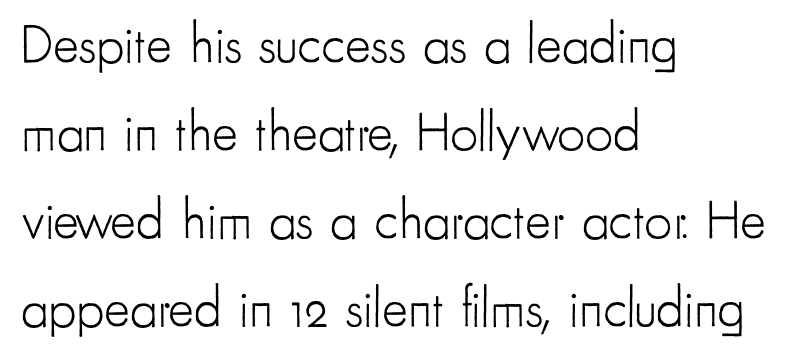
Q: Is the text bold? A: No.
Q: Is the text italic (slanted)? A: No, it is upright.
Q: Is the typeface a serif or a sans-serif typeface? A: Sans-serif.
Q: Is the text underlined? A: No.
Q: How is the paragraph aligned? A: Left-aligned.
Q: Is the spacing between letters normal or unusually wide? A: Normal.
Q: Is the spacing between lines tight, normal or loose? A: Normal.
Q: Width (condensed, normal, or wide)? A: Condensed.
Q: Stroke contrast? A: Low.
Q: x-height? A: Small.
Q: Monospaced? A: No.
